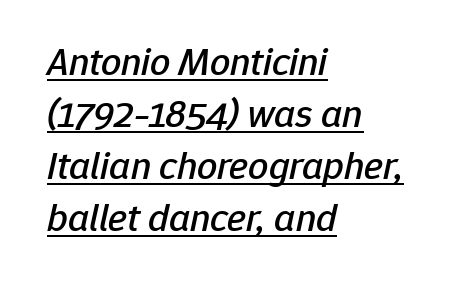
{"italic": "yes", "lean": "right", "slant_degrees": 12, "width": "normal", "stroke_contrast": "low", "x_height": "medium", "monospaced": "no", "underline": "yes", "align": "left", "line_spacing": "normal", "line_spacing_ratio": 1.3, "letter_spacing": "normal", "letter_spacing_em": 0.0, "glyph_px": 40}
